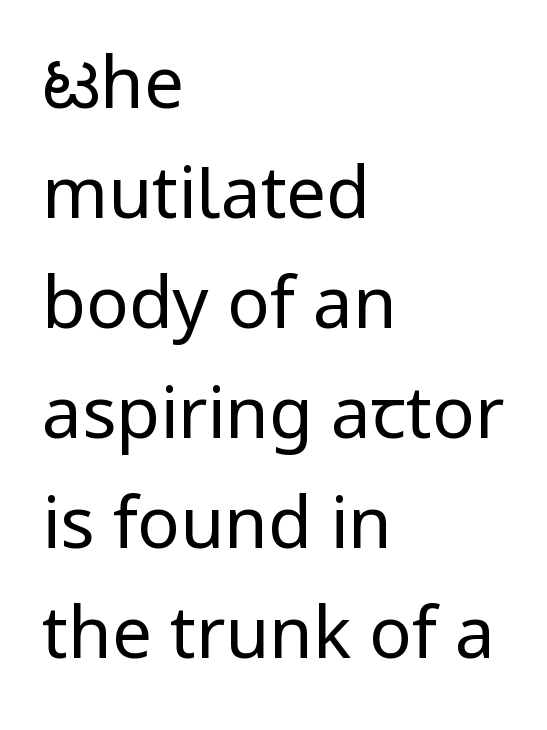
Leading matches the norm, producing a regular column. The area under the type is left untouched. Posture: vertical. Observe the absence of serifs on each vertical stroke in this sample. Does the copy run flush right? No — it runs flush left.
